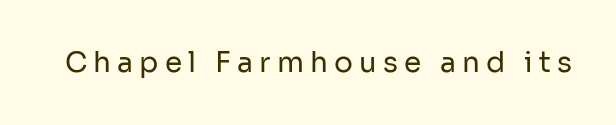
Q: Is the text bold? A: No.
Q: Is the text italic (slanted)? A: No, it is upright.
Q: Is the typeface a serif or a sans-serif typeface? A: Sans-serif.
Q: Is the text underlined? A: No.
Q: Is the spacing between letters normal or unusually wide? A: Unusually wide.
Q: Width (condensed, normal, or wide)? A: Normal.
Q: Stroke contrast? A: Low.
Q: x-height? A: Medium.
Q: Monospaced? A: No.
